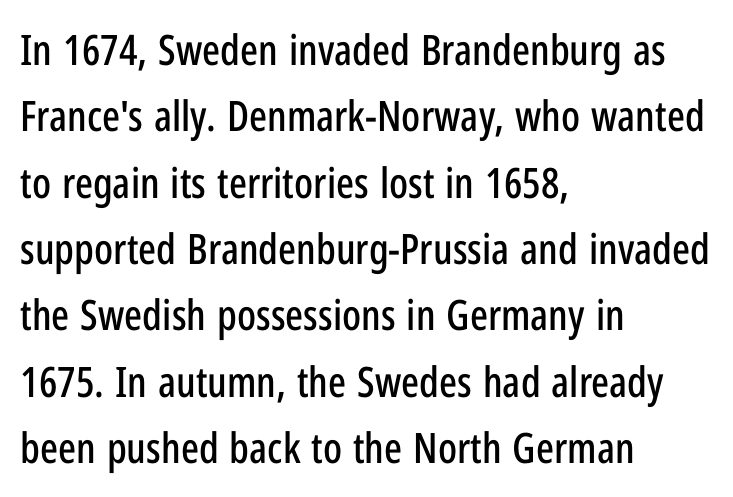
The image shows 42 px condensed sans-serif type, upright; set left-aligned, normal line spacing (1.58x), normal letter spacing, not underlined; low stroke contrast and a medium x-height.
